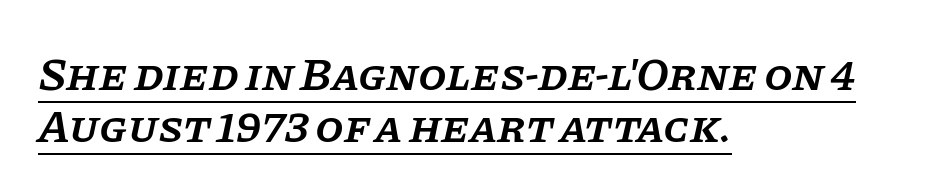
How heavy is the stroke? Medium-heavy — a semibold, shy of bold. These lines keep a tight, regular rhythm from letter to letter. You can see a thin bar hugging the bottom of the glyphs. Check where the strokes stop: tiny serifs finish them off. The typesetter chose a ragged-right arrangement here.
